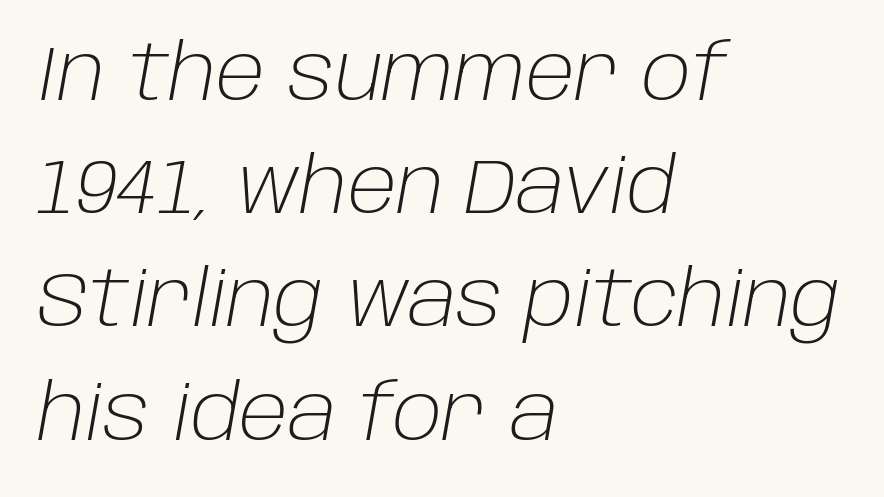
Q: Is the text bold? A: No.
Q: Is the text italic (slanted)? A: Yes, it leans right by about 10 degrees.
Q: Is the text underlined? A: No.
Q: How is the paragraph aligned? A: Left-aligned.
Q: Is the spacing between letters normal or unusually wide? A: Normal.
Q: Is the spacing between lines tight, normal or loose? A: Normal.
Q: Width (condensed, normal, or wide)? A: Normal.
Q: Stroke contrast? A: Low.
Q: x-height? A: Large.
Q: Monospaced? A: No.
